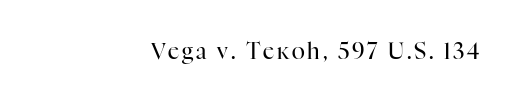
Q: Is the text bold? A: No.
Q: Is the text italic (slanted)? A: No, it is upright.
Q: Is the text underlined? A: No.
Q: How is the paragraph aligned? A: Right-aligned.
